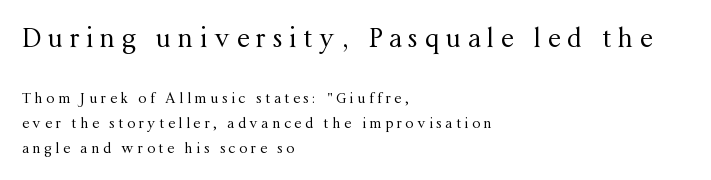
The image shows 26 px text type, upright; set left-aligned, line spacing 1.78x, unusually wide letter spacing (+0.26 em), not underlined; the first (top) block is 1.86x larger.
